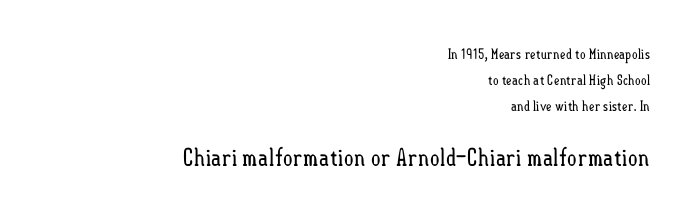
Underline: absent. What stands out about the letter spacing? Nothing — it is the standard amount. This sample is right-justified, so line beginnings fall wherever the words allow. Size hierarchy here favors the trailing block over the leading one. Unlike italic type, these characters show no tilt at all. Letters have the restrained weight of plain body copy at most.
